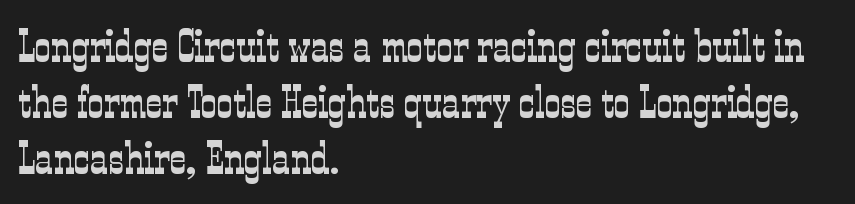
Q: Is the text bold? A: No.
Q: Is the text italic (slanted)? A: No, it is upright.
Q: Is the typeface a serif or a sans-serif typeface? A: Serif.
Q: Is the text underlined? A: No.
Q: How is the paragraph aligned? A: Left-aligned.
Q: Is the spacing between letters normal or unusually wide? A: Normal.
Q: Width (condensed, normal, or wide)? A: Condensed.
Q: Stroke contrast? A: Low.
Q: x-height? A: Medium.
Q: Monospaced? A: No.
